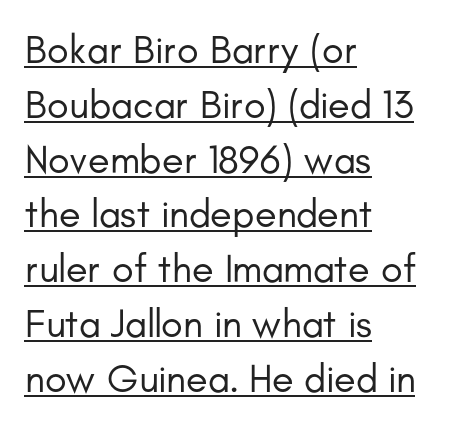
Q: Is the text bold? A: No.
Q: Is the text italic (slanted)? A: No, it is upright.
Q: Is the typeface a serif or a sans-serif typeface? A: Sans-serif.
Q: Is the text underlined? A: Yes.
Q: How is the paragraph aligned? A: Left-aligned.
Q: Is the spacing between letters normal or unusually wide? A: Normal.
Q: Is the spacing between lines tight, normal or loose? A: Normal.
Q: Width (condensed, normal, or wide)? A: Normal.
Q: Stroke contrast? A: Low.
Q: x-height? A: Small.
Q: Monospaced? A: No.
